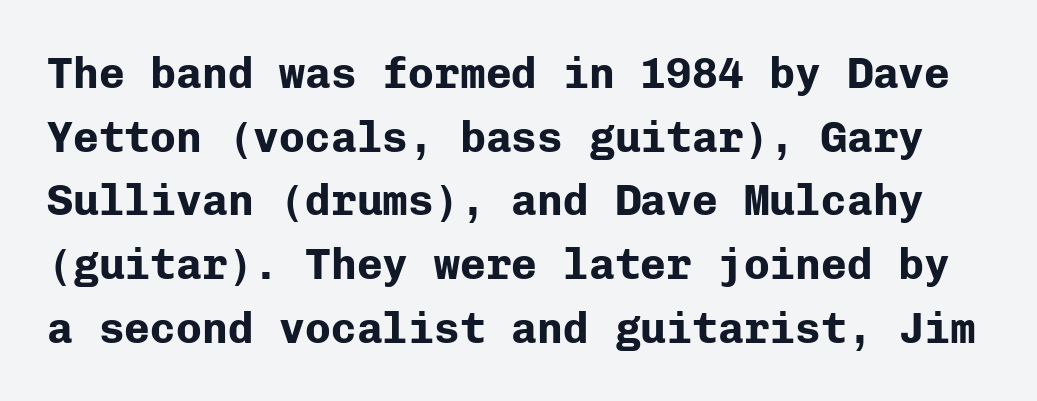
Q: Is the text bold? A: Yes.
Q: Is the text italic (slanted)? A: No, it is upright.
Q: Is the typeface a serif or a sans-serif typeface? A: Sans-serif.
Q: Is the text underlined? A: No.
Q: Is the spacing between letters normal or unusually wide? A: Normal.
Q: Is the spacing between lines tight, normal or loose? A: Normal.
Q: Width (condensed, normal, or wide)? A: Normal.
Q: Stroke contrast? A: Low.
Q: x-height? A: Medium.
Q: Monospaced? A: Yes.
